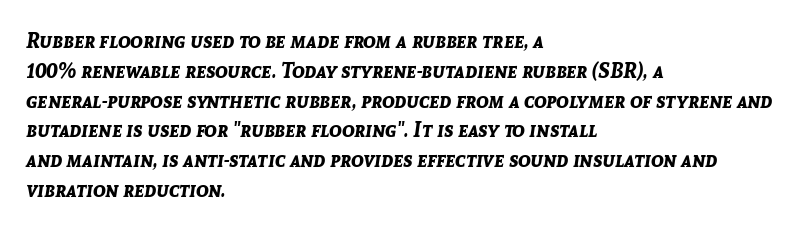
The specimen reads as italic at a glance. Every row of glyphs begins at an identical x-position on the left. Look at the tracking — it's just the regular setting, nothing added. A dark, heavy texture on the line: the type is bold.
